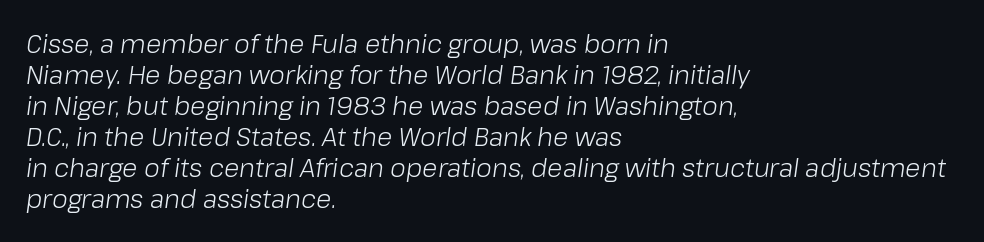
The image shows 25 px text type, italic (leaning right); set left-aligned, line spacing 1.24x, normal letter spacing, not underlined.
